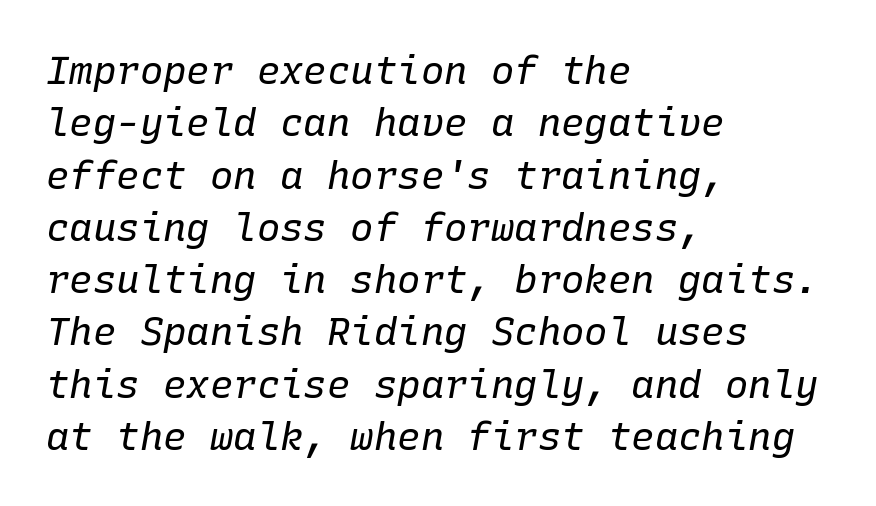
Q: Is the text bold? A: No.
Q: Is the text italic (slanted)? A: Yes, it leans right by about 10 degrees.
Q: Is the text underlined? A: No.
Q: How is the paragraph aligned? A: Left-aligned.
Q: Is the spacing between letters normal or unusually wide? A: Normal.
Q: Is the spacing between lines tight, normal or loose? A: Normal.
Q: Width (condensed, normal, or wide)? A: Normal.
Q: Stroke contrast? A: Low.
Q: x-height? A: Medium.
Q: Monospaced? A: Yes.
